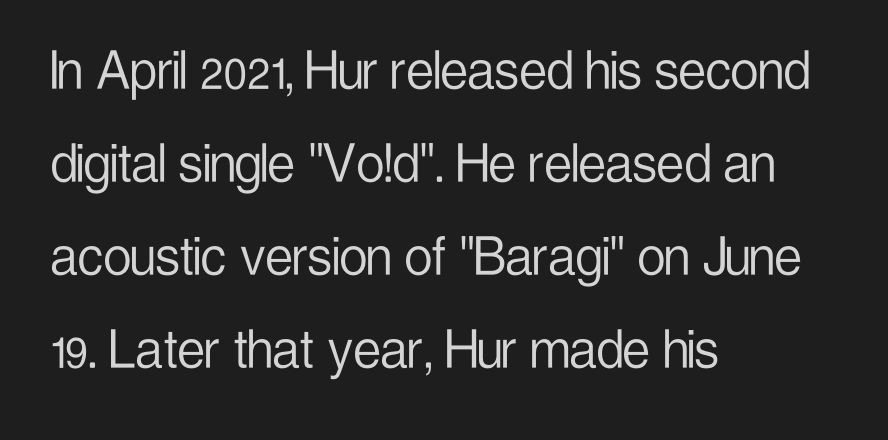
{"serif": "no", "italic": "no", "bold": "no", "weight": "light", "width": "condensed", "stroke_contrast": "low", "x_height": "medium", "monospaced": "no", "underline": "no", "align": "left", "line_spacing": "normal", "line_spacing_ratio": 1.5, "letter_spacing": "normal", "letter_spacing_em": 0.0, "glyph_px": 62}
